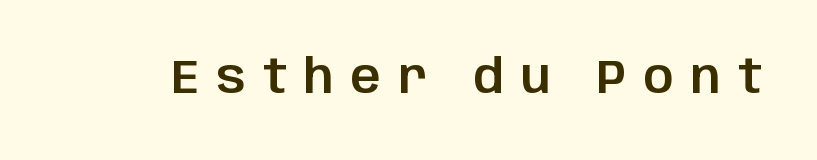
{"serif": "no", "italic": "no", "width": "normal", "stroke_contrast": "low", "x_height": "large", "monospaced": "no", "underline": "no", "letter_spacing": "wide", "letter_spacing_em": 0.37, "glyph_px": 47}
